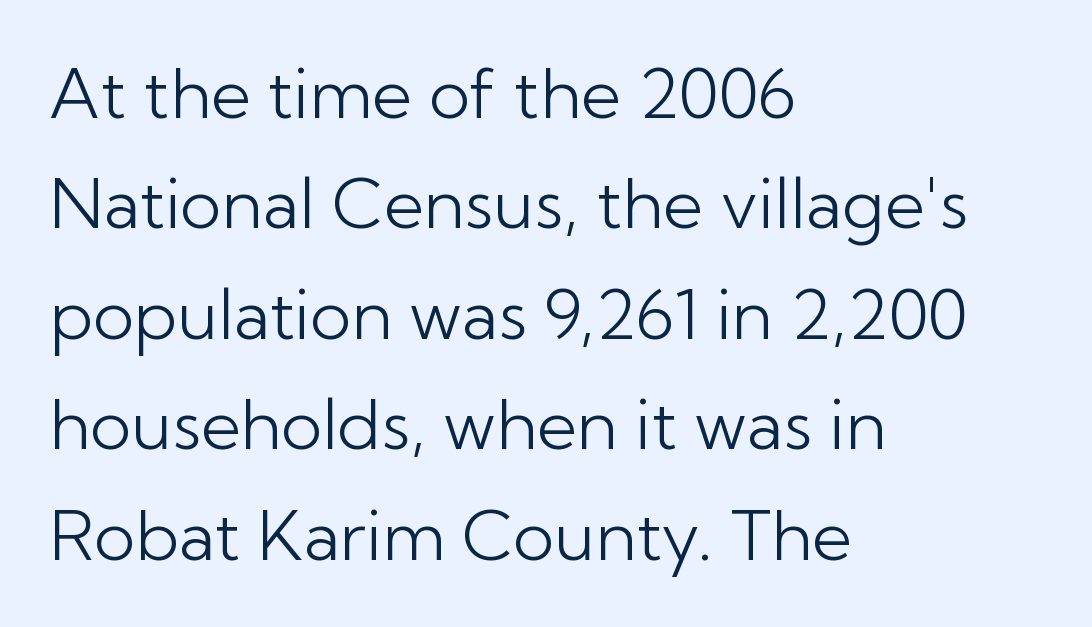
The image shows 69 px light sans-serif type, upright; set left-aligned, normal line spacing (1.6x), normal letter spacing, not underlined; low stroke contrast and a medium x-height.
